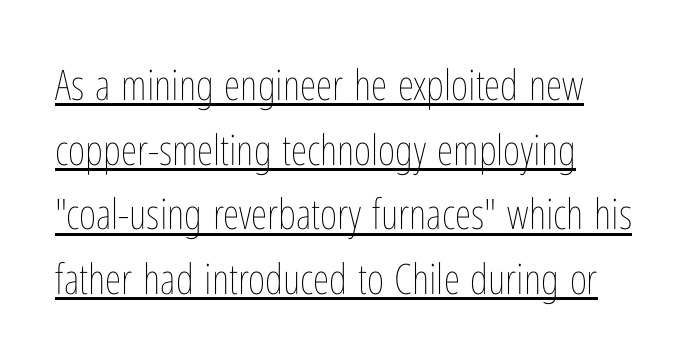
This is the regular roman posture of the typeface. A rule runs beneath these lines of type. The letters sit at their default tracking, neither squeezed nor spread. Weight class: somewhere from thin through regular. Compared with typical paragraphs, the rows here are spaced about the same. Here the designer chose a conventional face with non-uniform glyph widths.
